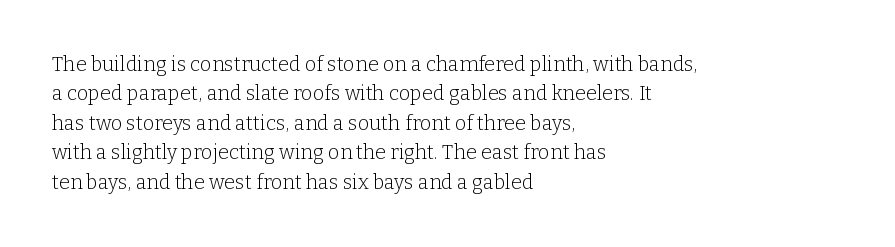
The image shows 20 px text type, upright; set left-aligned, normal line spacing (1.47x), normal letter spacing, not underlined.
